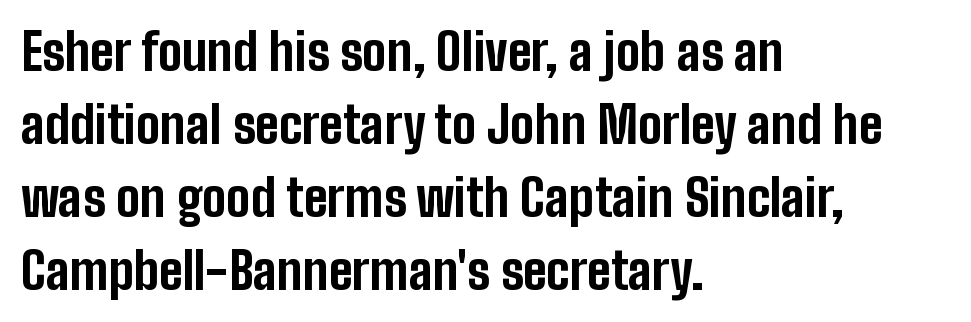
The image shows 50 px bold, condensed sans-serif type, upright; set left-aligned, normal line spacing (1.46x), normal letter spacing, not underlined; low stroke contrast and a medium x-height.
